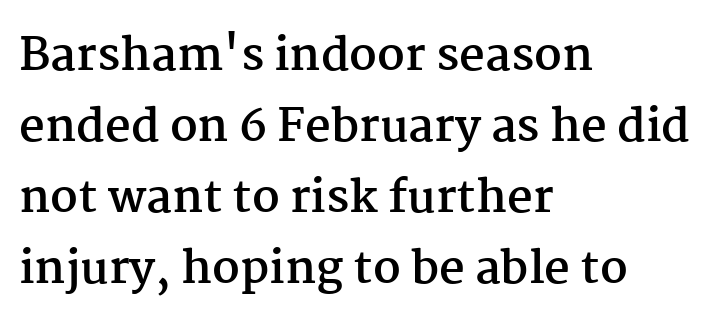
{"serif": "yes", "italic": "no", "bold": "yes", "weight": "semibold", "width": "normal", "stroke_contrast": "medium", "x_height": "medium", "monospaced": "no", "underline": "no", "align": "left", "line_spacing": "normal", "line_spacing_ratio": 1.58, "letter_spacing": "normal", "letter_spacing_em": 0.0, "glyph_px": 45}
